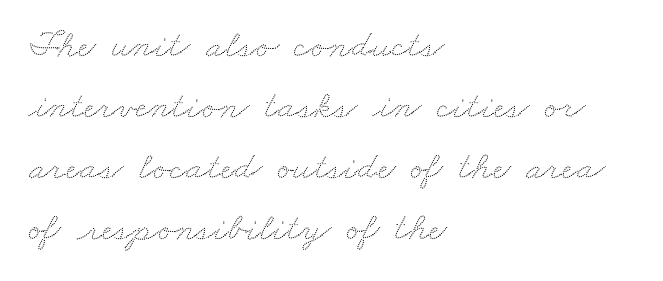
{"width": "wide", "stroke_contrast": "low", "x_height": "small", "monospaced": "no", "underline": "no", "align": "left", "line_spacing": "normal", "line_spacing_ratio": 1.56, "letter_spacing": "normal", "letter_spacing_em": 0.0, "glyph_px": 39}
